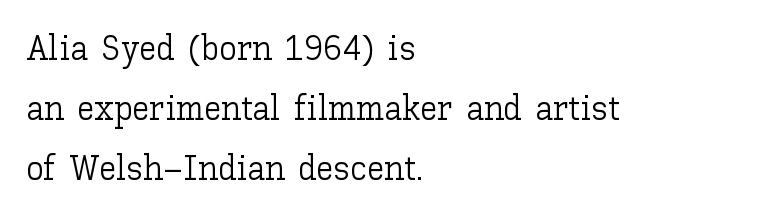
Q: Is the text bold? A: No.
Q: Is the text italic (slanted)? A: No, it is upright.
Q: Is the text underlined? A: No.
Q: How is the paragraph aligned? A: Left-aligned.
Q: Is the spacing between letters normal or unusually wide? A: Normal.
Q: Width (condensed, normal, or wide)? A: Normal.
Q: Stroke contrast? A: Low.
Q: x-height? A: Medium.
Q: Monospaced? A: No.
